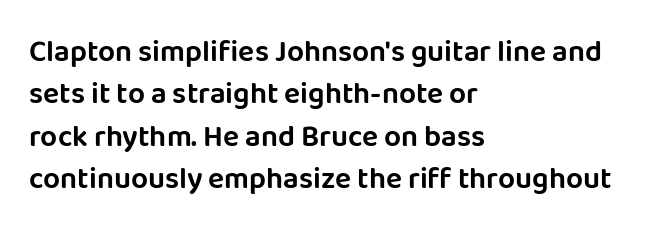
{"serif": "no", "italic": "no", "width": "normal", "stroke_contrast": "low", "x_height": "large", "monospaced": "no", "underline": "no", "align": "left", "line_spacing": "normal", "line_spacing_ratio": 1.41, "letter_spacing": "normal", "letter_spacing_em": 0.0, "glyph_px": 30}
